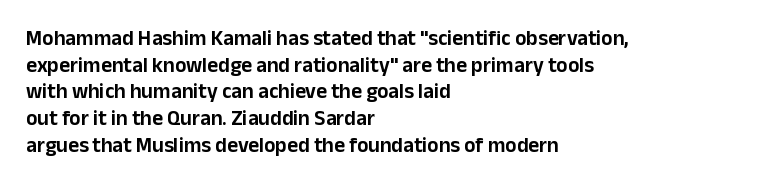
Successive baselines arrive at the customary interval. The space directly below the letters is spotless. The face used here is rendered with its standard letterfit. The rendering anchors every line to the left-hand side.
